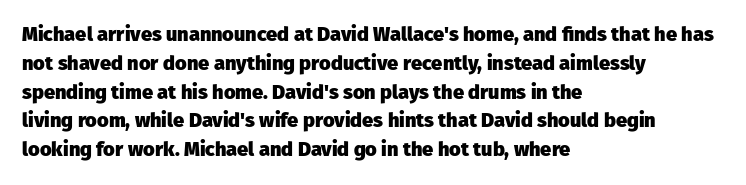
{"italic": "no", "bold": "yes", "underline": "no", "align": "left", "line_spacing": "normal", "line_spacing_ratio": 1.44, "letter_spacing": "normal", "letter_spacing_em": 0.0, "glyph_px": 20}
